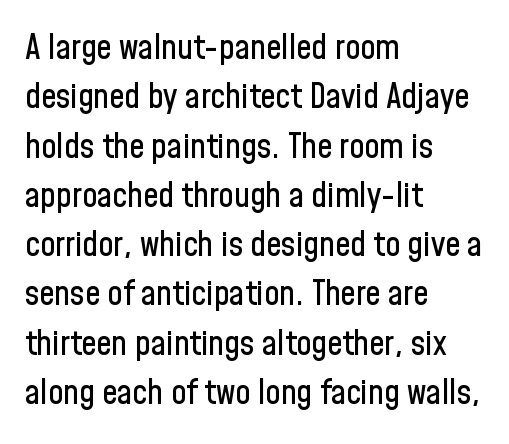
The leading is moderate, giving the passage an even texture. The letters sit at their default tracking, neither squeezed nor spread. In terms of letterform style, serifs are entirely absent. The rendering uses natural spacing where letterforms have individual widths. Caption: multi-line text, flush left, ragged right.
